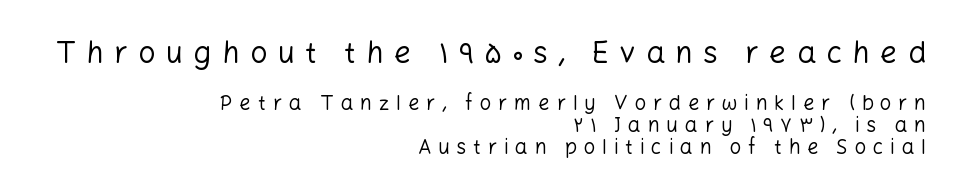
Q: Is the text bold? A: No.
Q: Is the text italic (slanted)? A: No, it is upright.
Q: Is the typeface a serif or a sans-serif typeface? A: Sans-serif.
Q: Is the text underlined? A: No.
Q: How is the paragraph aligned? A: Right-aligned.
Q: Is the spacing between letters normal or unusually wide? A: Unusually wide.
Q: Is the spacing between lines tight, normal or loose? A: Tight.
Q: Which block of text is set in a larger size, the first (top) or the second (bottom)? A: The first (top) one.
Q: Width (condensed, normal, or wide)? A: Normal.
Q: Stroke contrast? A: Low.
Q: x-height? A: Medium.
Q: Monospaced? A: No.
